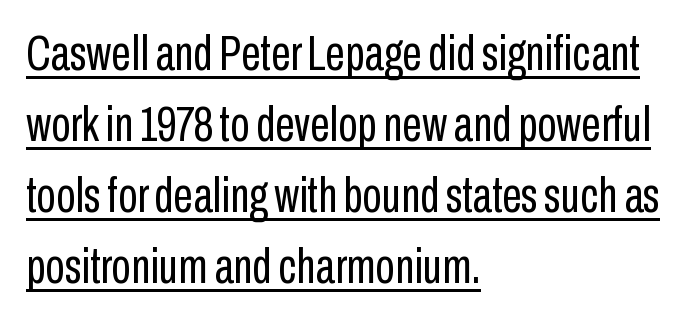
Horizontally, the lines are justified to the leading edge only. A light-to-regular cut is what we see here. You could call the tracking neutral — neither tight nor loose. Notice how descenders clear the ascenders below comfortably — that's standard leading. Proportional: the letters do not fall into vertical columns.
